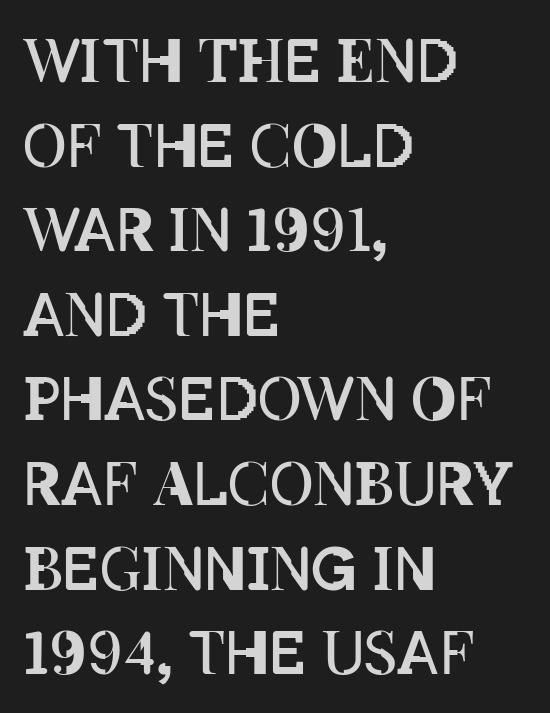
Where is the straight margin? On the left. The block of text has a typical density, with ordinary space between rows. The letters advance in unequal steps, a hallmark of proportional type. This is roman type, the default non-slanted kind. Between one letter and the next there's only the usual sliver of space.
